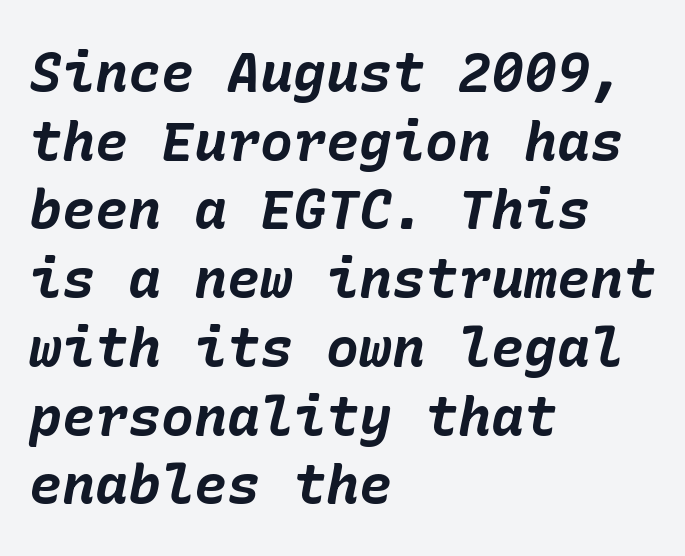
The glyphs have the mass of a bold cut. Observe the ordinary spacing: letters are neighbours, not strangers. Interline gaps are of average width in this sample. This rendering features lettering with no underline. Rendered with sloped, italic letterforms.
